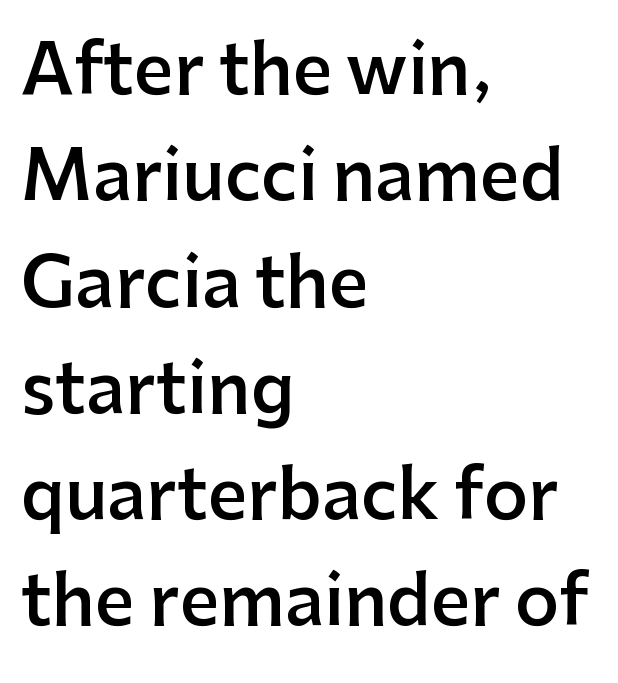
The image shows 69 px semibold sans-serif type, upright; set left-aligned, normal line spacing (1.54x), normal letter spacing, not underlined; low stroke contrast and a medium x-height.
